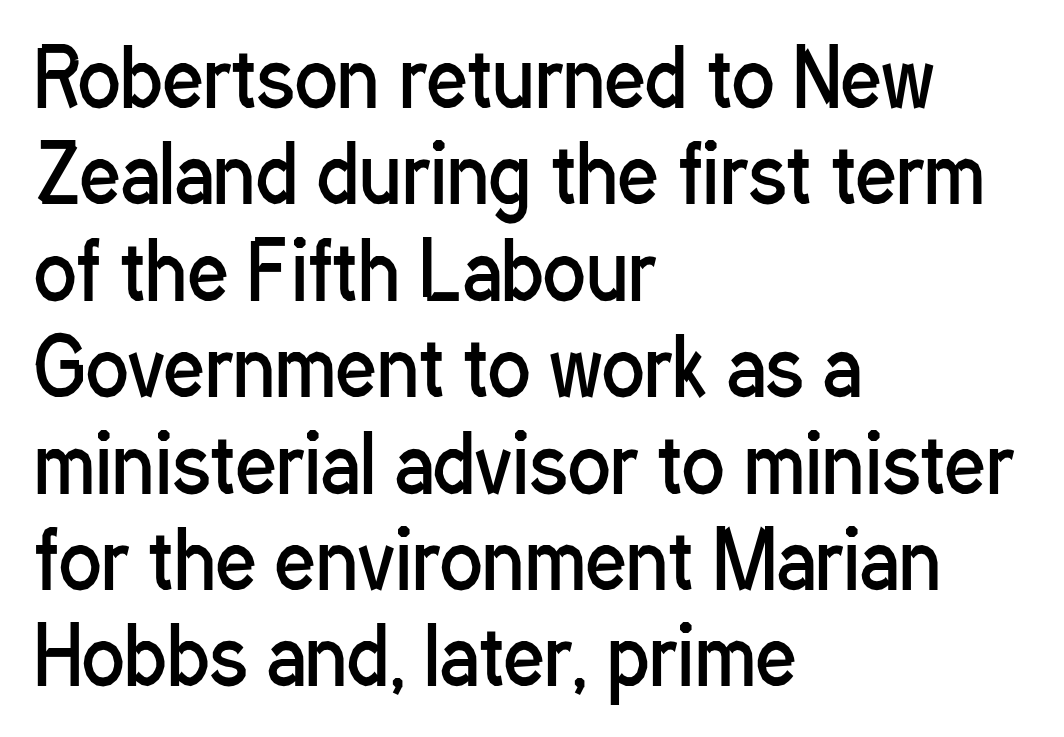
The image shows 79 px regular-weight, condensed sans-serif type, upright; set left-aligned, line spacing 1.22x, normal letter spacing, not underlined; low stroke contrast and a medium x-height.
